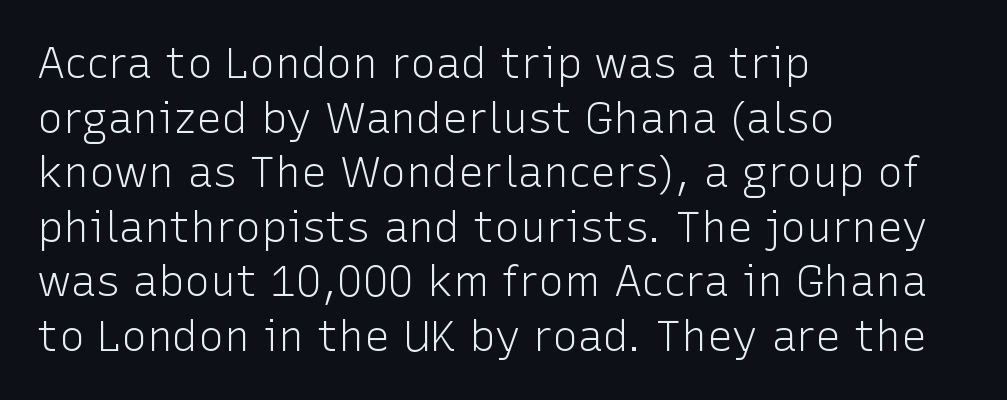
{"serif": "no", "italic": "no", "bold": "no", "weight": "light", "width": "normal", "stroke_contrast": "low", "x_height": "medium", "monospaced": "no", "underline": "no", "align": "left", "line_spacing": "normal", "line_spacing_ratio": 1.27, "letter_spacing": "normal", "letter_spacing_em": 0.0, "glyph_px": 43}
